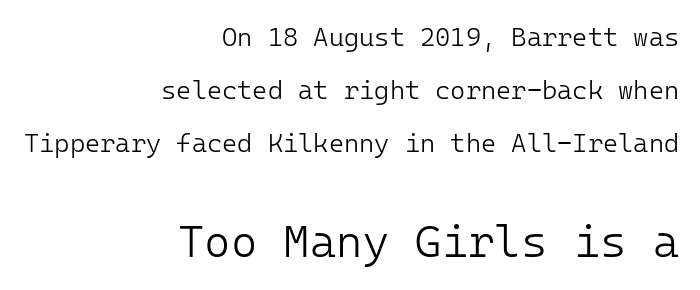
{"serif": "no", "italic": "no", "bold": "no", "weight": "light", "width": "normal", "stroke_contrast": "low", "x_height": "medium", "underline": "no", "align": "right", "line_spacing": "loose", "line_spacing_ratio": 2.03, "letter_spacing": "normal", "letter_spacing_em": 0.0, "larger_block": "second", "size_ratio": 1.73, "glyph_px": 45}
